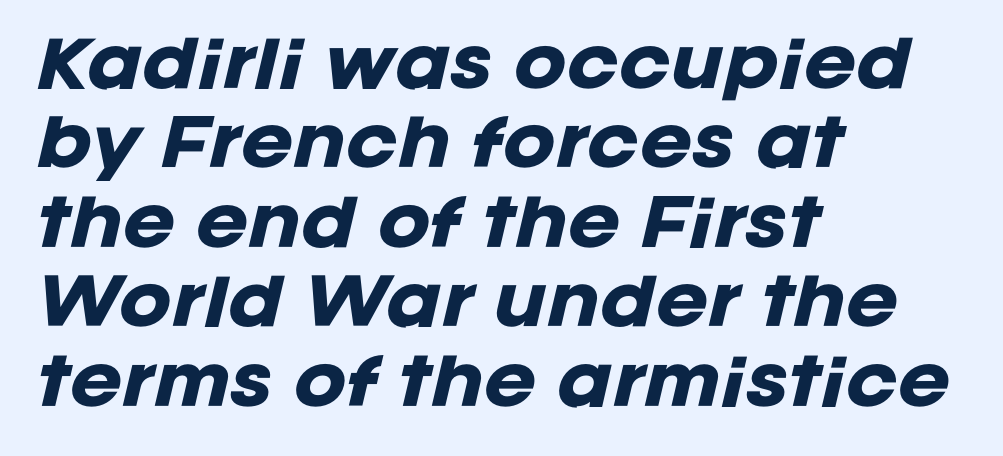
Compared with typical paragraphs, the rows here are spaced about the same. Has an underline been added? It has not. The lines in this sample share a left origin and differ only in where they stop. The sample has been set heavy, in full bold. Think of a printed novel: that variable character pitch is what you see here. These lines were composed using italics.
